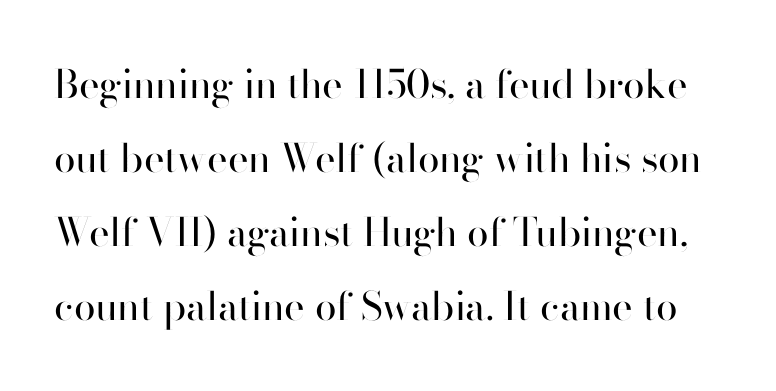
The image shows 39 px regular-weight sans-serif type, upright; set loose line spacing (1.9x), normal letter spacing, not underlined; high stroke contrast and a small x-height.
